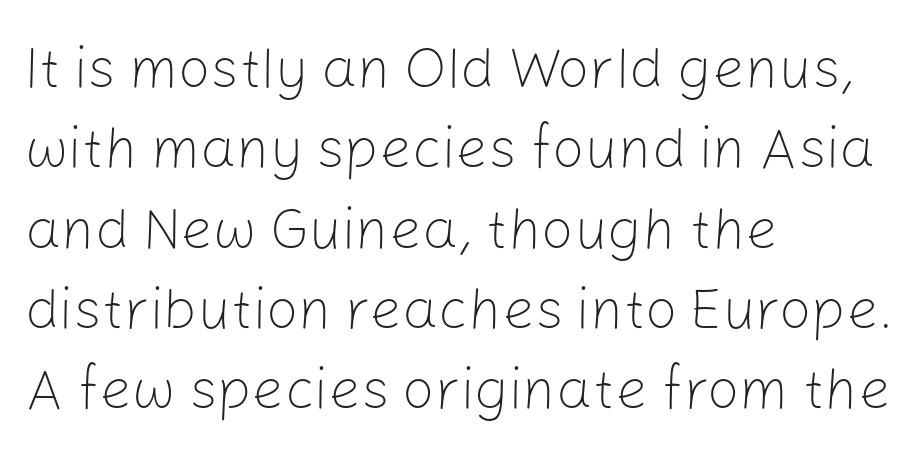
Q: Is the text bold? A: No.
Q: Is the text italic (slanted)? A: No, it is upright.
Q: Is the typeface a serif or a sans-serif typeface? A: Sans-serif.
Q: Is the text underlined? A: No.
Q: How is the paragraph aligned? A: Left-aligned.
Q: Is the spacing between letters normal or unusually wide? A: Normal.
Q: Is the spacing between lines tight, normal or loose? A: Normal.
Q: Width (condensed, normal, or wide)? A: Normal.
Q: Stroke contrast? A: Low.
Q: x-height? A: Medium.
Q: Monospaced? A: No.
